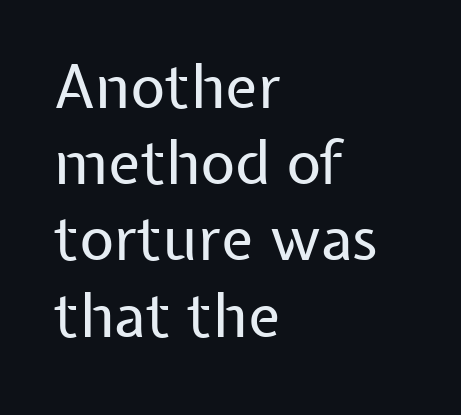
The typesetting does not lean heavy: it is not bold. The type family on display is of the sans-serif kind. The rendering keeps characters at their native spacing. Teacher's note: observe the even left margin — that is flush-left alignment.
